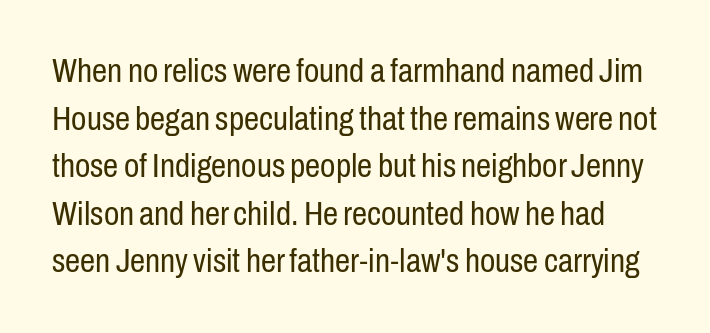
The image shows 34 px regular-weight, condensed sans-serif type, upright; set normal line spacing (1.4x), normal letter spacing, not underlined; low stroke contrast and a medium x-height.
